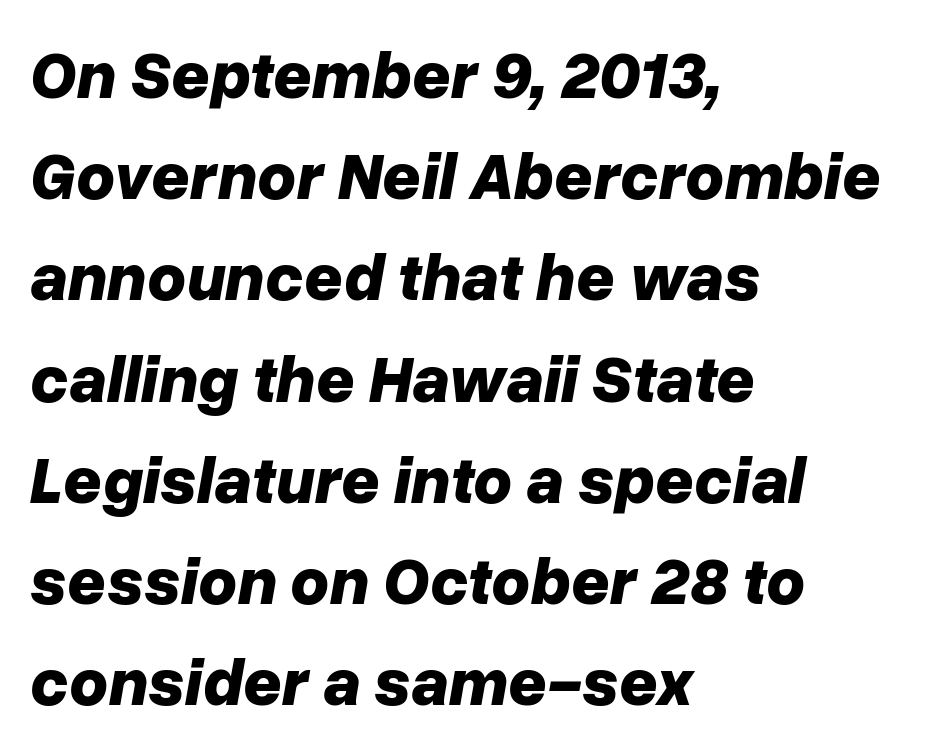
The image shows 67 px bold type, italic (leaning right); set left-aligned, normal line spacing (1.51x), normal letter spacing, not underlined; low stroke contrast and a medium x-height.
